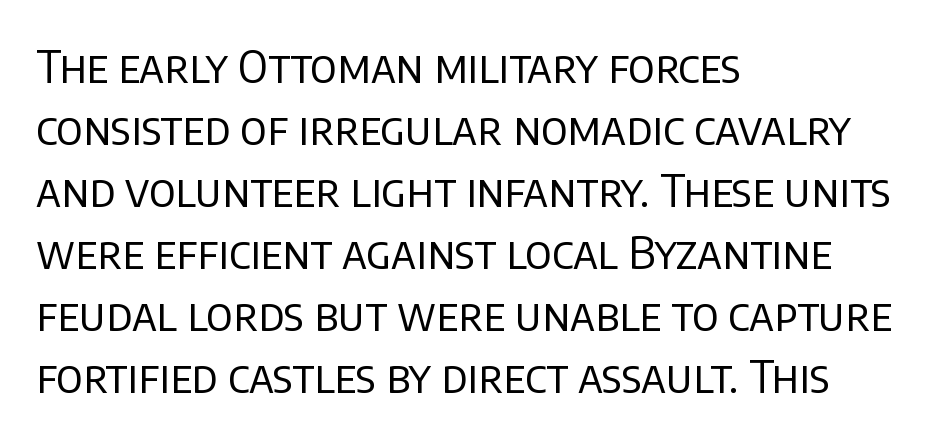
Compared with a centered layout, this one pins lines to the left instead. Does extra space separate the letters? No, they use regular spacing. The area under the type is left untouched. The letters carry no serifs — their stems end cleanly without finishing strokes. Looks like regular typesetting: each glyph gets only the width it needs. Regarding leading, the lines here are spaced in the standard way.
